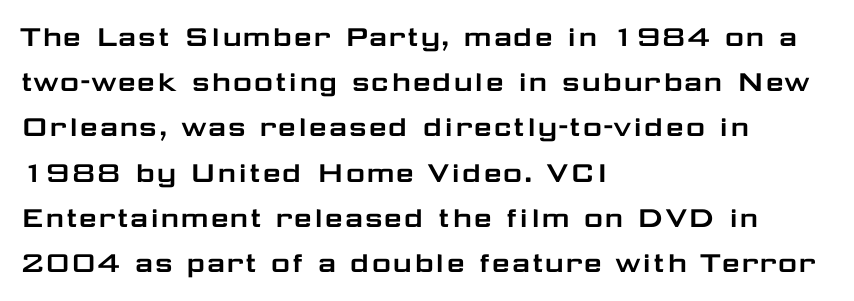
{"serif": "no", "italic": "no", "width": "wide", "stroke_contrast": "low", "x_height": "medium", "monospaced": "no", "underline": "no", "align": "left", "line_spacing": "normal", "line_spacing_ratio": 1.37, "letter_spacing": "normal", "letter_spacing_em": 0.0, "glyph_px": 33}
